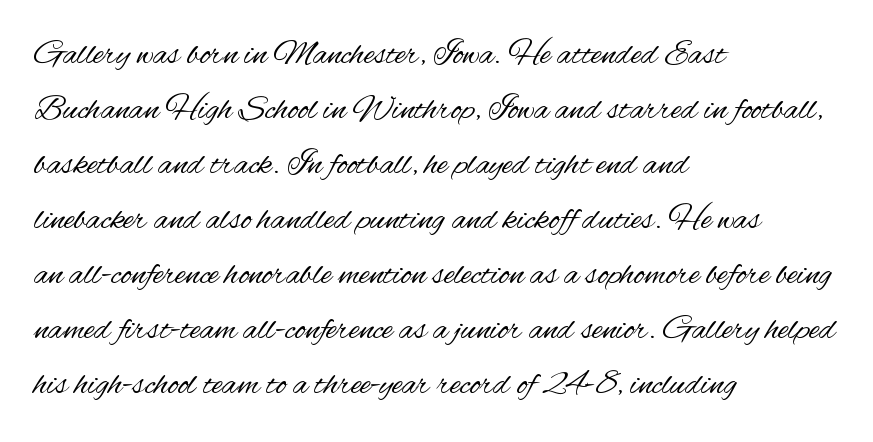
Default kerning and tracking; the words read as compact shapes. Look at the bottom of the vertical strokes: they stop flat, with no serifs. Every row of glyphs begins at an identical x-position on the left. Quick note: underline off. Spacing verdict: proportional, widths tailored to each character. The weight tops out at a normal text grade.
